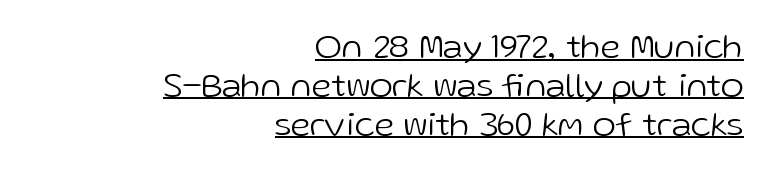
Q: Is the text bold? A: No.
Q: Is the text italic (slanted)? A: No, it is upright.
Q: Is the typeface a serif or a sans-serif typeface? A: Sans-serif.
Q: Is the text underlined? A: Yes.
Q: How is the paragraph aligned? A: Right-aligned.
Q: Is the spacing between letters normal or unusually wide? A: Normal.
Q: Is the spacing between lines tight, normal or loose? A: Tight.
Q: Width (condensed, normal, or wide)? A: Normal.
Q: Stroke contrast? A: Low.
Q: x-height? A: Medium.
Q: Monospaced? A: No.
